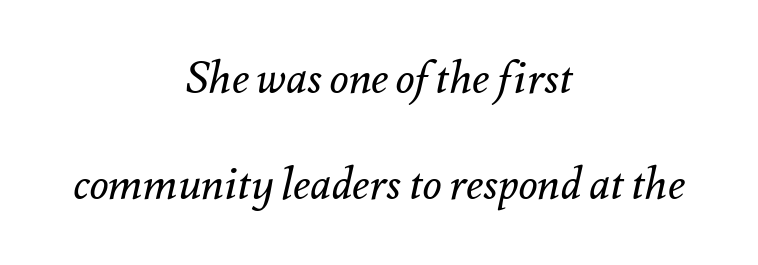
Q: Is the text bold? A: No.
Q: Is the text italic (slanted)? A: Yes, it leans right by about 12 degrees.
Q: Is the text underlined? A: No.
Q: How is the paragraph aligned? A: Centered.
Q: Is the spacing between letters normal or unusually wide? A: Normal.
Q: Is the spacing between lines tight, normal or loose? A: Loose.
Q: Width (condensed, normal, or wide)? A: Normal.
Q: Stroke contrast? A: Medium.
Q: x-height? A: Small.
Q: Monospaced? A: No.
